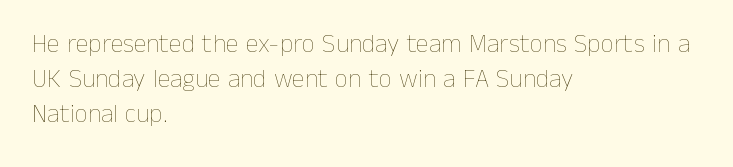
{"italic": "no", "bold": "no", "underline": "no", "align": "left", "line_spacing": "normal", "line_spacing_ratio": 1.35, "letter_spacing": "normal", "letter_spacing_em": 0.0, "glyph_px": 26}
